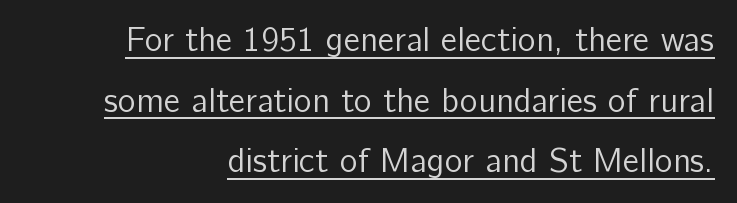
{"serif": "no", "italic": "no", "bold": "no", "weight": "regular", "width": "normal", "stroke_contrast": "low", "x_height": "medium", "monospaced": "no", "underline": "yes", "line_spacing_ratio": 1.78, "letter_spacing": "normal", "letter_spacing_em": 0.0, "glyph_px": 34}
